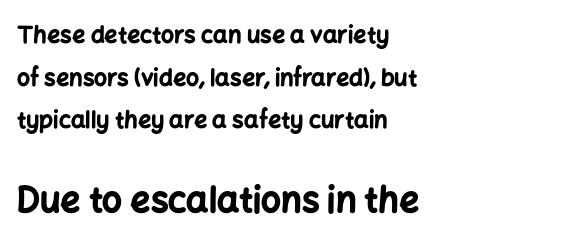
Between these two stacked blocks, the lower one wins on size. Do the characters align in a grid? No, the font is proportional. The typesetter chose a ragged-right arrangement here. Stroke thickness is high; the sample reads as a true bold. Nothing sits at the stroke ends, so this counts as sans-serif. Just letters on the line, the space beneath them empty.
